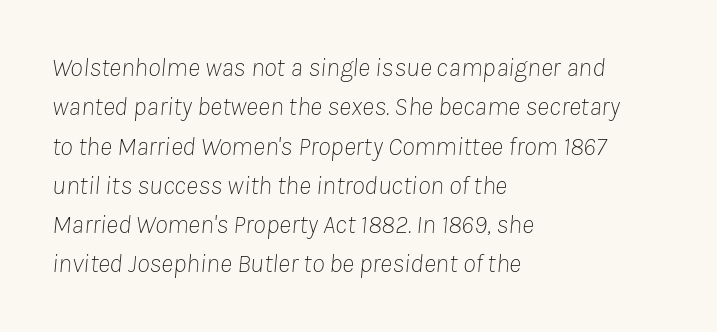
The image shows 26 px text type, italic (leaning right); set left-aligned, normal line spacing (1.51x), normal letter spacing, not underlined.
